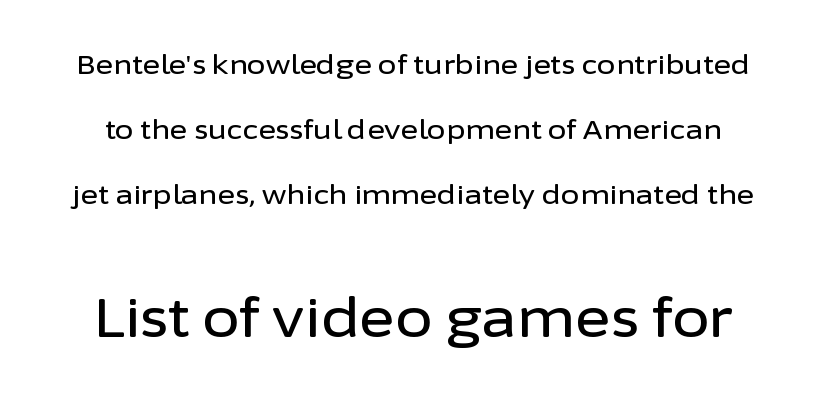
This sample uses an upright cut, with every glyph sitting square on the baseline. A bare baseline throughout the passage. Notice the wide empty band between every row — that's loose leading. The letters advance in unequal steps, a hallmark of proportional type. You can tell from the bare stems that sans-serif type was used. The rendering enlarges the type as you move from the upper chunk to the lower.
